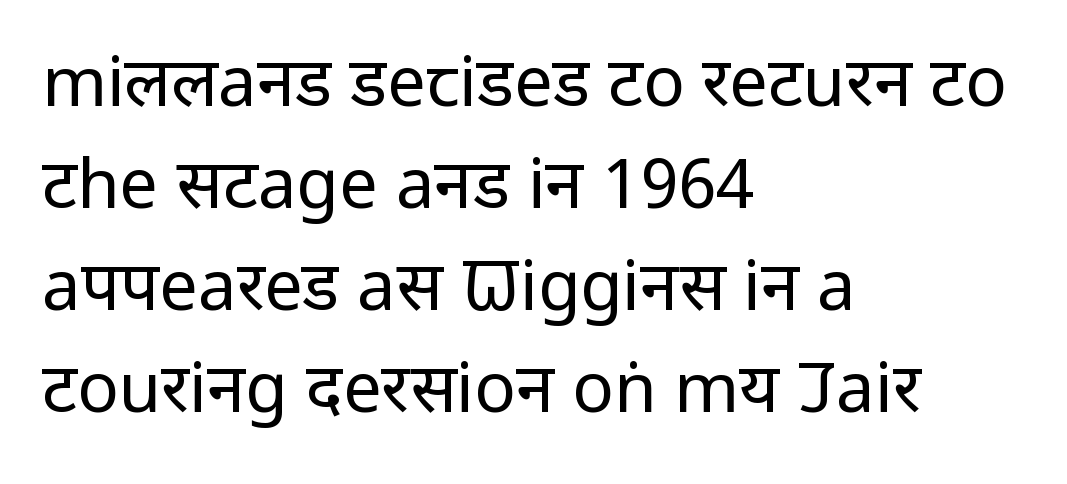
Q: Is the text bold? A: No.
Q: Is the text italic (slanted)? A: No, it is upright.
Q: Is the typeface a serif or a sans-serif typeface? A: Sans-serif.
Q: Is the text underlined? A: No.
Q: How is the paragraph aligned? A: Left-aligned.
Q: Is the spacing between letters normal or unusually wide? A: Normal.
Q: Is the spacing between lines tight, normal or loose? A: Normal.
Q: Width (condensed, normal, or wide)? A: Condensed.
Q: Stroke contrast? A: Low.
Q: x-height? A: Large.
Q: Monospaced? A: No.
